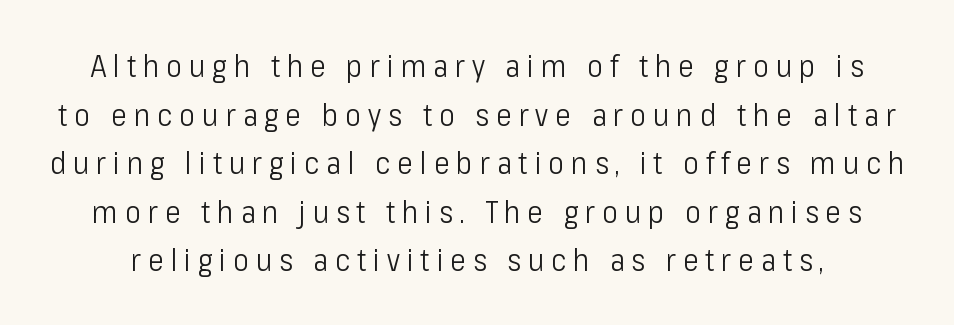
Typographically, this falls in the sans-serif category. The type sits square on the baseline with zero lean. A typesetter would call this proportional, since set widths differ per character. Weight class: somewhere from thin through regular. The block of text has a typical density, with ordinary space between rows.
